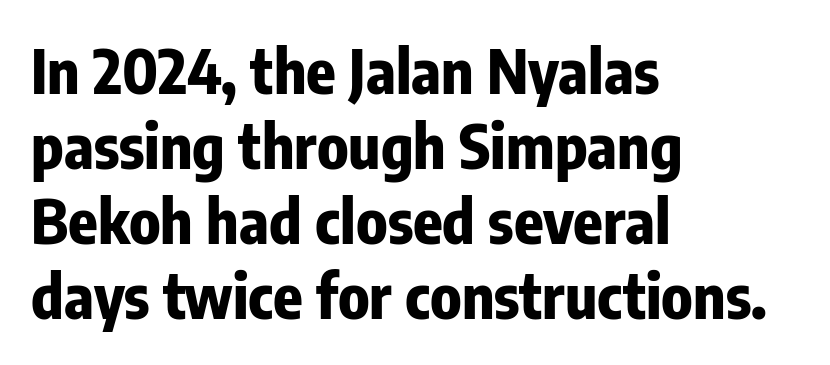
{"serif": "no", "italic": "no", "bold": "yes", "weight": "bold", "width": "condensed", "stroke_contrast": "low", "x_height": "medium", "monospaced": "no", "underline": "no", "align": "left", "line_spacing_ratio": 1.23, "letter_spacing": "normal", "letter_spacing_em": 0.0, "glyph_px": 61}
